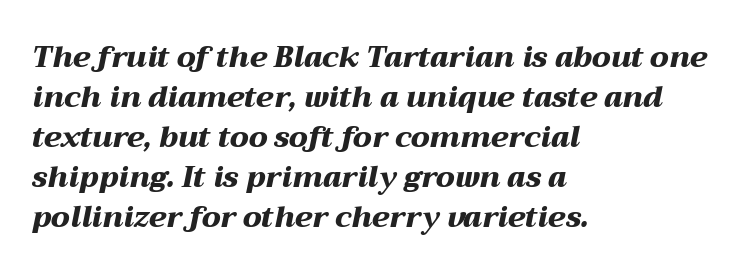
{"italic": "yes", "lean": "right", "slant_degrees": 12, "bold": "yes", "weight": "heavy", "width": "wide", "stroke_contrast": "medium", "x_height": "medium", "monospaced": "no", "underline": "no", "align": "left", "line_spacing": "normal", "line_spacing_ratio": 1.38, "letter_spacing": "normal", "letter_spacing_em": 0.0, "glyph_px": 29}
